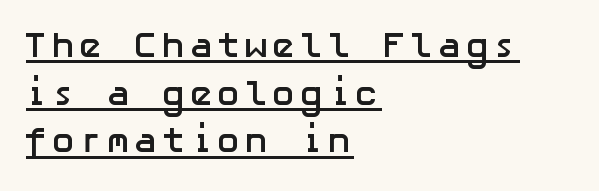
The image shows 36 px semibold sans-serif type, upright; set left-aligned, normal line spacing (1.32x), underlined; low stroke contrast and a medium x-height.
